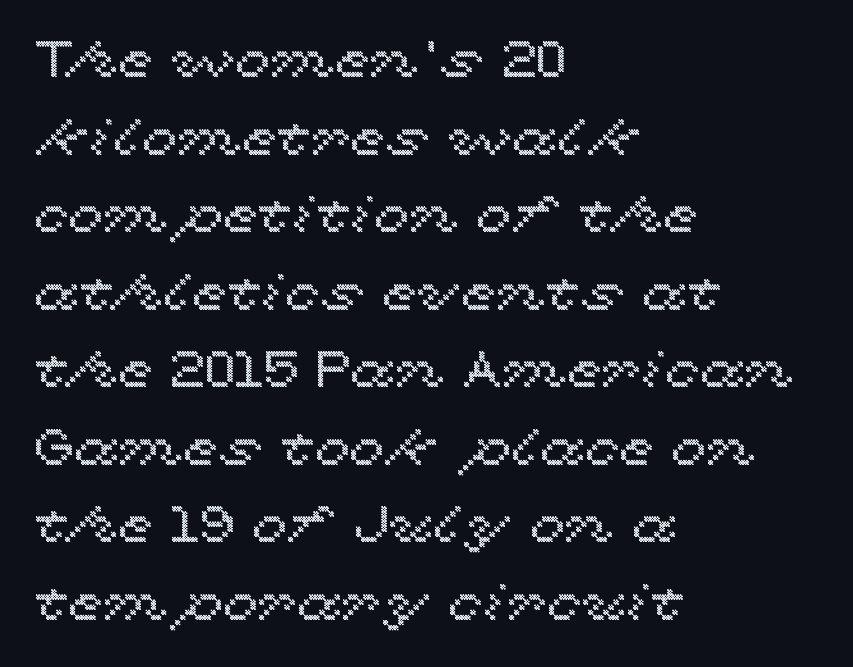
Q: Is the text italic (slanted)? A: Yes.
Q: Is the text underlined? A: No.
Q: How is the paragraph aligned? A: Left-aligned.
Q: Is the spacing between letters normal or unusually wide? A: Normal.
Q: Is the spacing between lines tight, normal or loose? A: Normal.
Q: Width (condensed, normal, or wide)? A: Wide.
Q: x-height? A: Medium.
Q: Monospaced? A: No.
